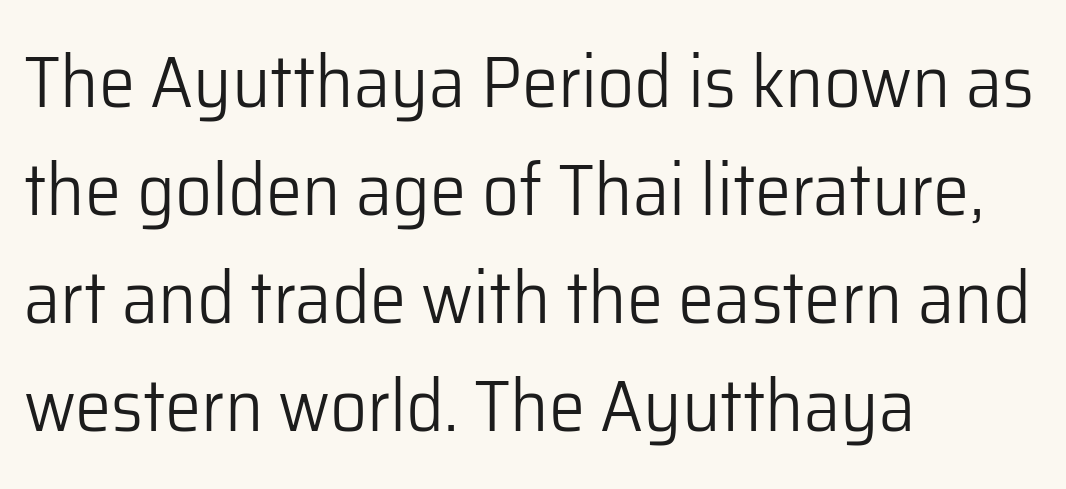
{"serif": "no", "italic": "no", "bold": "no", "weight": "light", "width": "normal", "stroke_contrast": "low", "x_height": "medium", "monospaced": "no", "underline": "no", "align": "left", "line_spacing": "normal", "line_spacing_ratio": 1.48, "letter_spacing": "normal", "letter_spacing_em": 0.0, "glyph_px": 73}
